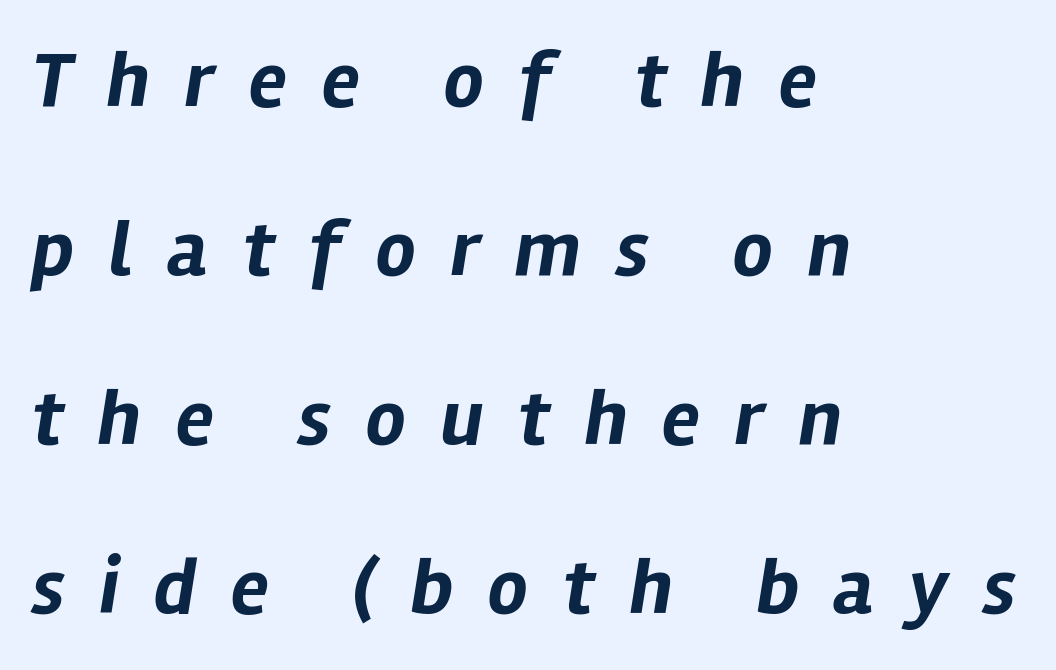
Q: Is the text bold? A: Yes.
Q: Is the text italic (slanted)? A: Yes, it leans right by about 12 degrees.
Q: Is the text underlined? A: No.
Q: How is the paragraph aligned? A: Left-aligned.
Q: Is the spacing between letters normal or unusually wide? A: Unusually wide.
Q: Is the spacing between lines tight, normal or loose? A: Loose.
Q: Width (condensed, normal, or wide)? A: Normal.
Q: Stroke contrast? A: Low.
Q: x-height? A: Medium.
Q: Monospaced? A: No.
